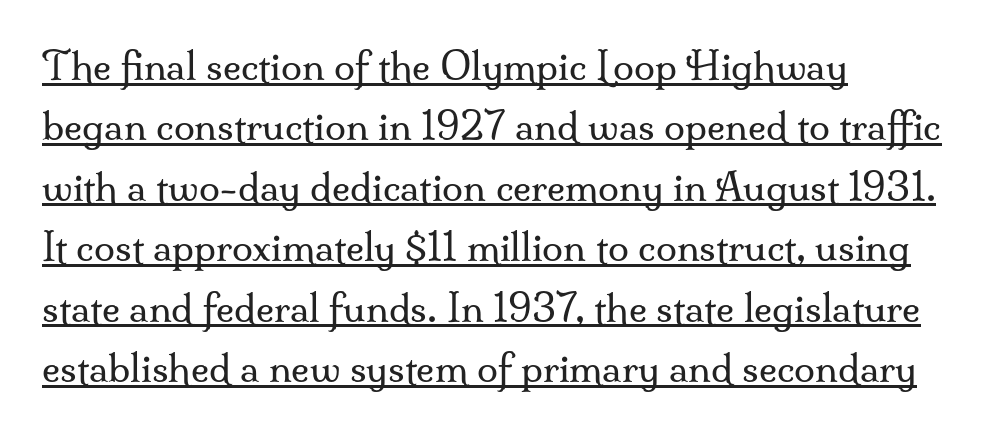
The passage shown is typeset with a serif family. Compared with a typical body face, this is equally light or lighter still. Look at the tracking — it's just the regular setting, nothing added. Character widths vary here, with narrow letters taking less room than wide ones. Is the block centered? No — it sits flush against the left margin.
